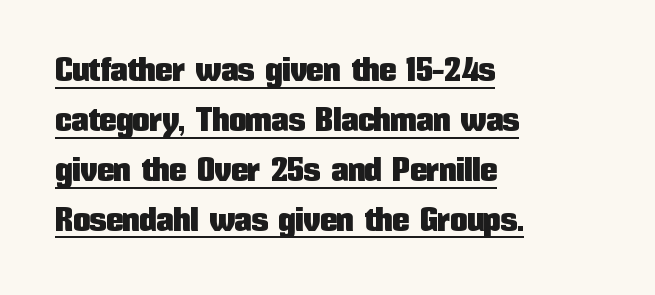
This sample uses a sans-serif face. The rendering uses the underline text-decoration. This block has exactly the height ordinary leading produces. The font's upright variant was chosen for this text. Students, note that the glyphs here touch the page at normal intervals. The paragraph shown leans on its left margin.
